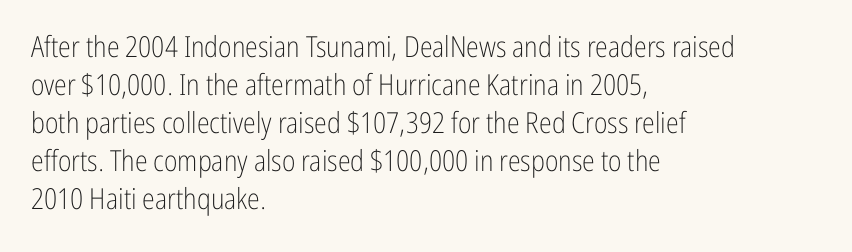
Q: Is the text bold? A: No.
Q: Is the text italic (slanted)? A: No, it is upright.
Q: Is the typeface a serif or a sans-serif typeface? A: Sans-serif.
Q: Is the text underlined? A: No.
Q: How is the paragraph aligned? A: Left-aligned.
Q: Is the spacing between letters normal or unusually wide? A: Normal.
Q: Is the spacing between lines tight, normal or loose? A: Normal.
Q: Width (condensed, normal, or wide)? A: Condensed.
Q: Stroke contrast? A: Low.
Q: x-height? A: Medium.
Q: Monospaced? A: No.
